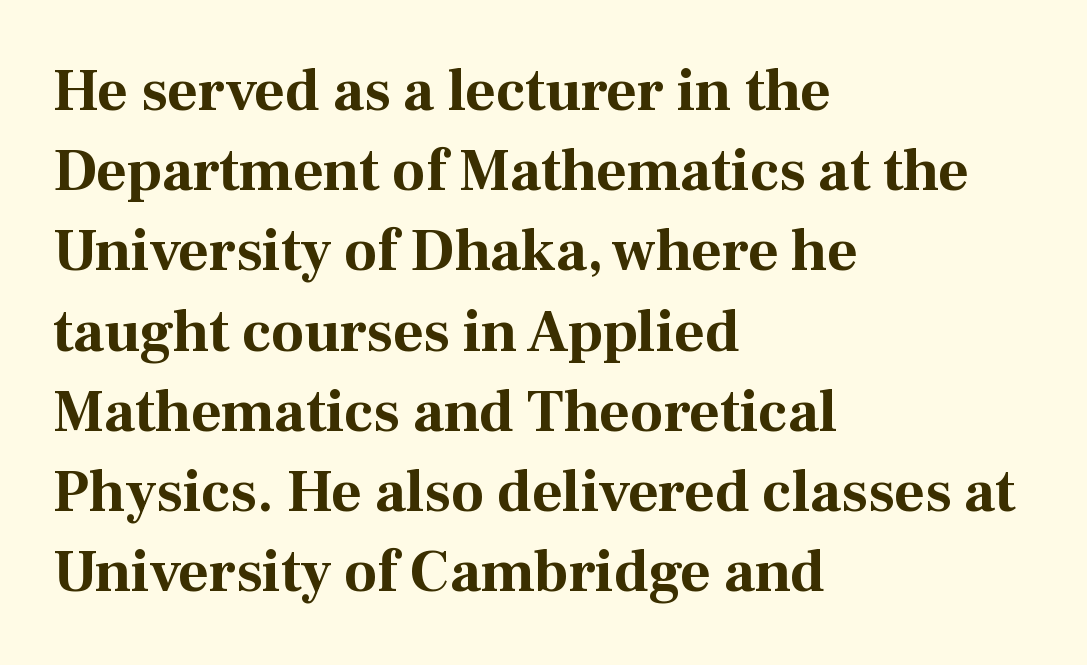
The image shows 59 px bold serif type, upright; set left-aligned, normal line spacing (1.36x), normal letter spacing, not underlined; medium stroke contrast and a medium x-height.
